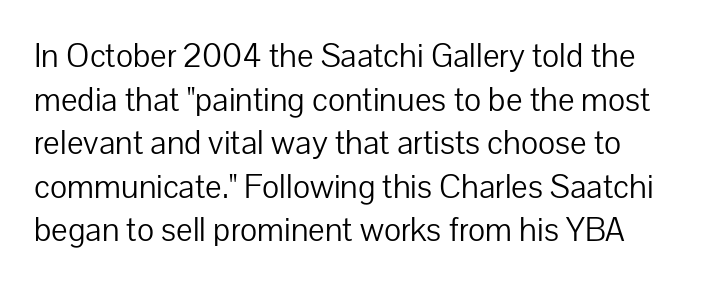
Designer's note — italics off, roman on. Grotesque or geometric, the face here clearly has no serifs. Horizontal bands of white between lines are of average thickness. The space directly below the letters is spotless. Weight: not bold — regular or lighter.
